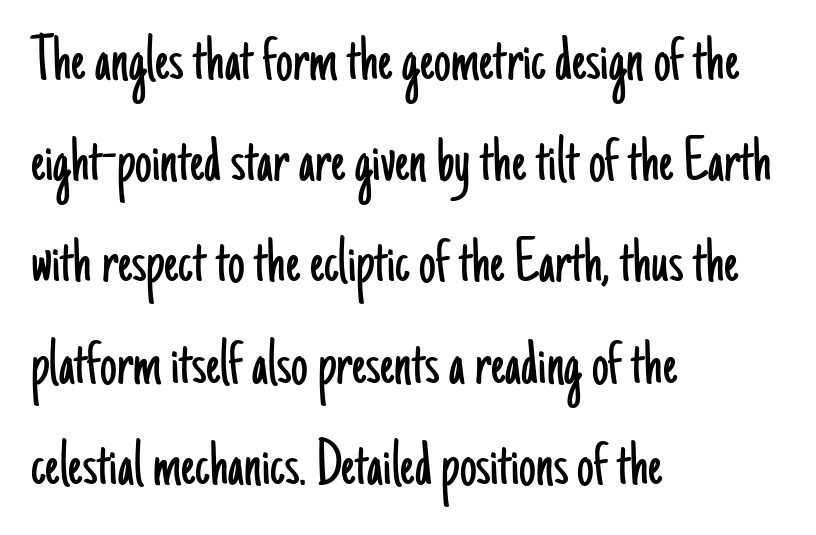
{"serif": "no", "italic": "no", "bold": "no", "weight": "light", "width": "condensed", "stroke_contrast": "low", "x_height": "small", "monospaced": "no", "underline": "no", "align": "left", "line_spacing": "normal", "line_spacing_ratio": 1.51, "letter_spacing": "normal", "letter_spacing_em": 0.0, "glyph_px": 67}
